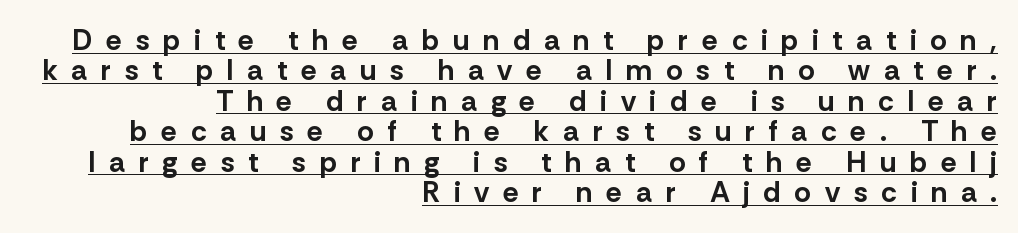
Q: Is the text bold? A: Yes.
Q: Is the text italic (slanted)? A: No, it is upright.
Q: Is the typeface a serif or a sans-serif typeface? A: Sans-serif.
Q: Is the text underlined? A: Yes.
Q: How is the paragraph aligned? A: Right-aligned.
Q: Is the spacing between letters normal or unusually wide? A: Unusually wide.
Q: Is the spacing between lines tight, normal or loose? A: Tight.
Q: Width (condensed, normal, or wide)? A: Normal.
Q: Stroke contrast? A: Low.
Q: x-height? A: Medium.
Q: Monospaced? A: No.
